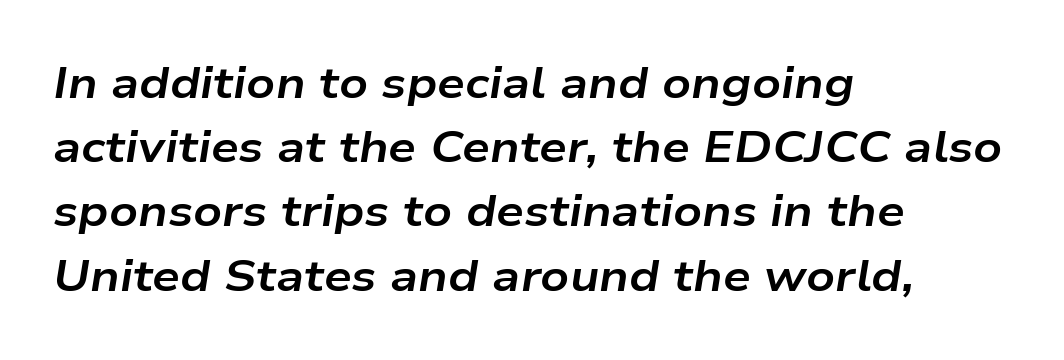
Q: Is the text bold? A: Yes.
Q: Is the text italic (slanted)? A: Yes, it leans right by about 9 degrees.
Q: Is the text underlined? A: No.
Q: How is the paragraph aligned? A: Left-aligned.
Q: Is the spacing between letters normal or unusually wide? A: Normal.
Q: Is the spacing between lines tight, normal or loose? A: Normal.
Q: Width (condensed, normal, or wide)? A: Wide.
Q: Stroke contrast? A: Low.
Q: x-height? A: Medium.
Q: Monospaced? A: No.
